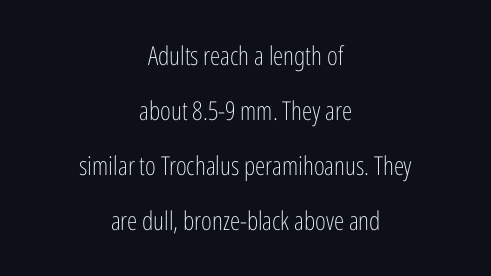
The image shows 26 px text type, upright; set centered, loose line spacing (2.12x), normal letter spacing, not underlined.
